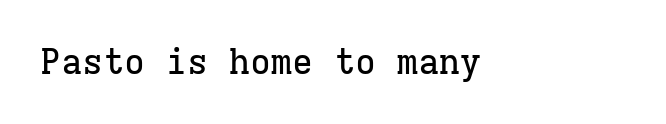
Q: Is the text italic (slanted)? A: No, it is upright.
Q: Is the typeface a serif or a sans-serif typeface? A: Serif.
Q: Is the text underlined? A: No.
Q: Is the spacing between letters normal or unusually wide? A: Normal.
Q: Width (condensed, normal, or wide)? A: Normal.
Q: Stroke contrast? A: Low.
Q: x-height? A: Medium.
Q: Monospaced? A: Yes.
